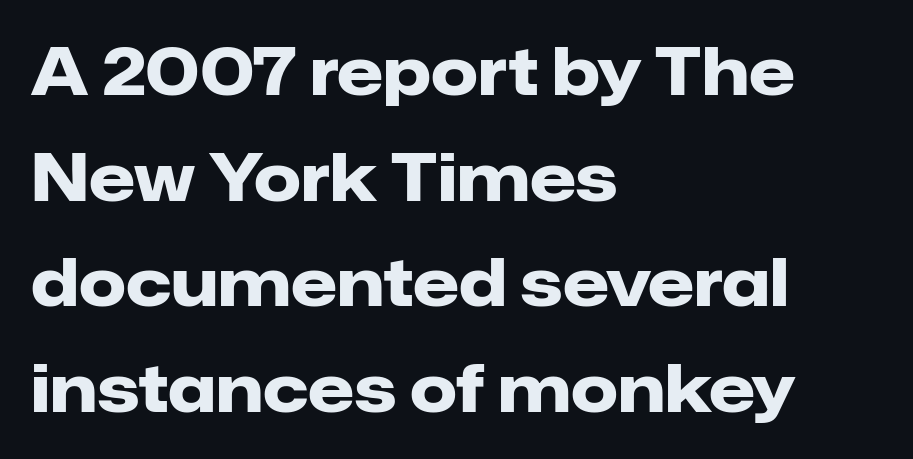
Q: Is the text bold? A: Yes.
Q: Is the text italic (slanted)? A: No, it is upright.
Q: Is the typeface a serif or a sans-serif typeface? A: Sans-serif.
Q: Is the text underlined? A: No.
Q: How is the paragraph aligned? A: Left-aligned.
Q: Is the spacing between letters normal or unusually wide? A: Normal.
Q: Is the spacing between lines tight, normal or loose? A: Normal.
Q: Width (condensed, normal, or wide)? A: Normal.
Q: Stroke contrast? A: Low.
Q: x-height? A: Medium.
Q: Monospaced? A: No.
